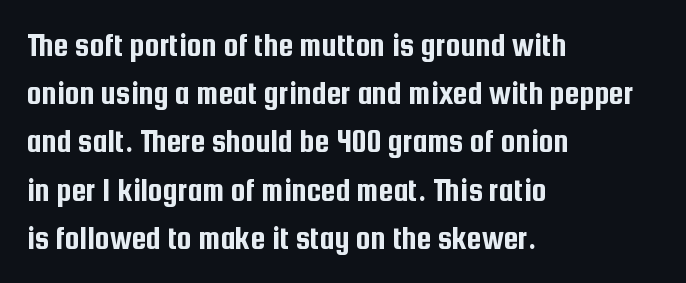
{"serif": "no", "italic": "no", "width": "condensed", "stroke_contrast": "low", "x_height": "medium", "monospaced": "no", "underline": "no", "align": "left", "line_spacing": "normal", "line_spacing_ratio": 1.46, "letter_spacing": "normal", "letter_spacing_em": 0.0, "glyph_px": 33}
